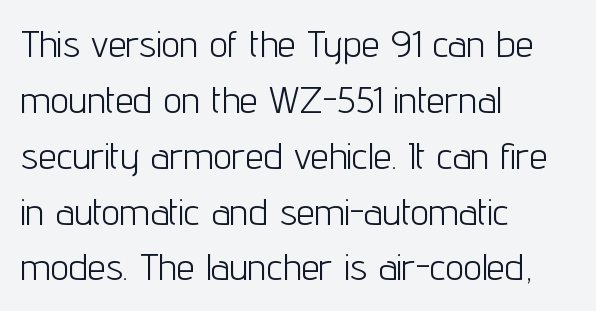
The image shows 37 px light, condensed sans-serif type, upright; set left-aligned, normal line spacing (1.51x), normal letter spacing, not underlined; low stroke contrast and a medium x-height.
